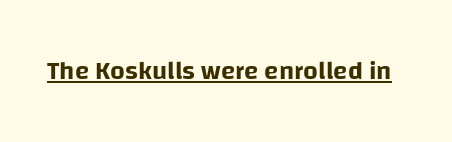
{"italic": "no", "underline": "yes", "letter_spacing": "normal", "letter_spacing_em": 0.0, "glyph_px": 26}
